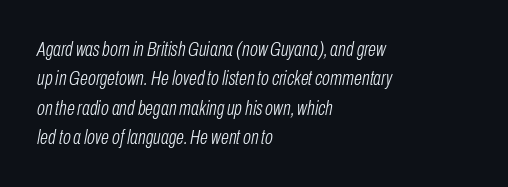
The image shows 21 px text type, italic (leaning right); set left-aligned, normal line spacing (1.4x), normal letter spacing, not underlined.
